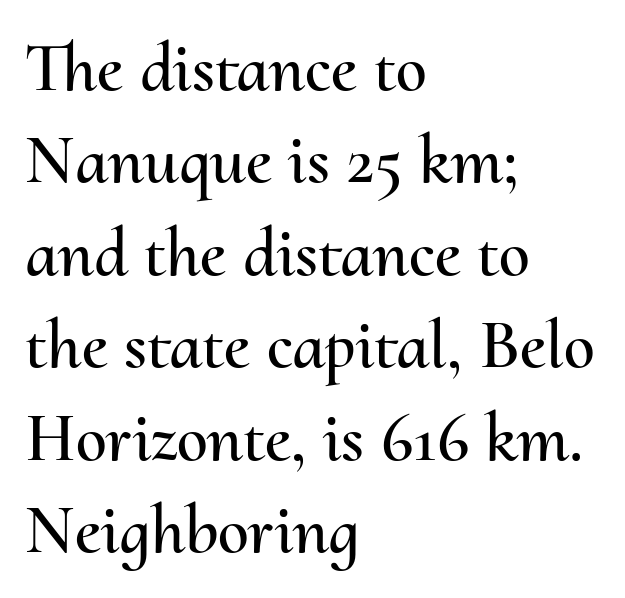
{"italic": "no", "width": "normal", "stroke_contrast": "medium", "x_height": "small", "monospaced": "no", "underline": "no", "align": "left", "line_spacing": "normal", "line_spacing_ratio": 1.32, "letter_spacing": "normal", "letter_spacing_em": 0.0, "glyph_px": 70}
